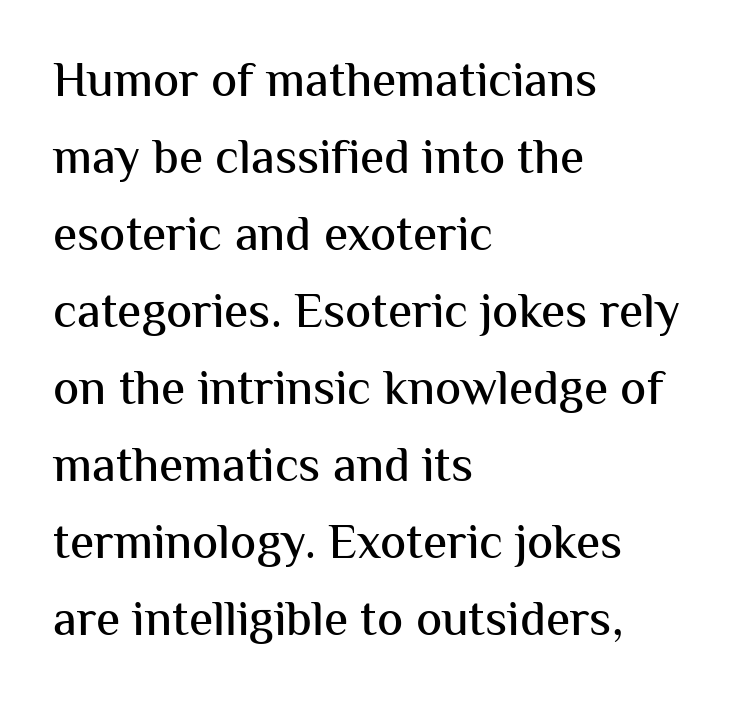
{"serif": "no", "italic": "no", "width": "normal", "stroke_contrast": "medium", "x_height": "medium", "monospaced": "no", "underline": "no", "align": "left", "line_spacing": "normal", "line_spacing_ratio": 1.57, "letter_spacing": "normal", "letter_spacing_em": 0.0, "glyph_px": 49}
